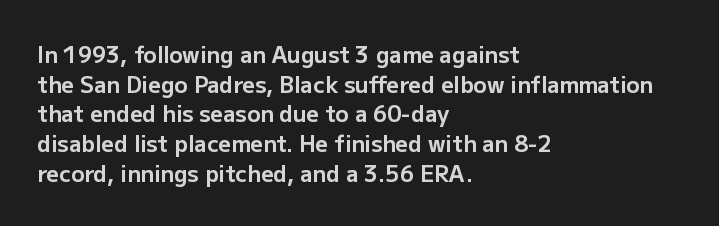
The image shows 22 px bold type, upright; set left-aligned, normal line spacing (1.35x), normal letter spacing, not underlined.
